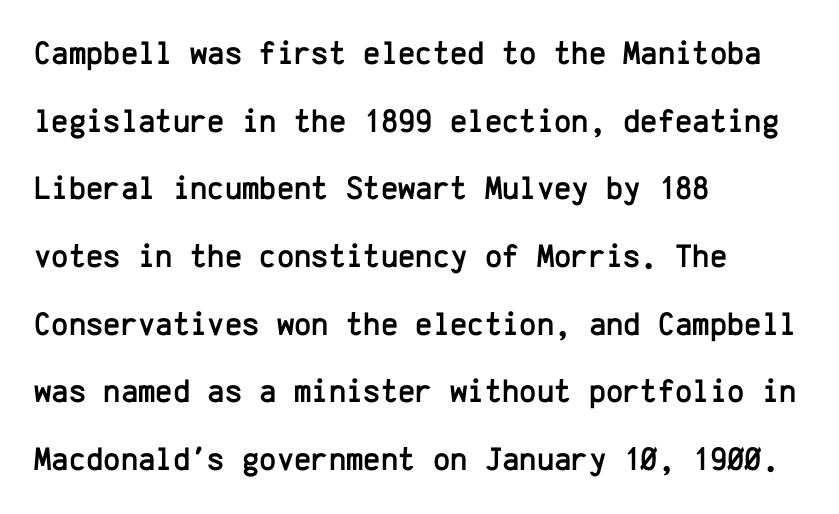
The image shows 33 px sans-serif type, upright, monospaced; set left-aligned, loose line spacing (2.05x), normal letter spacing, not underlined; low stroke contrast and a medium x-height.
